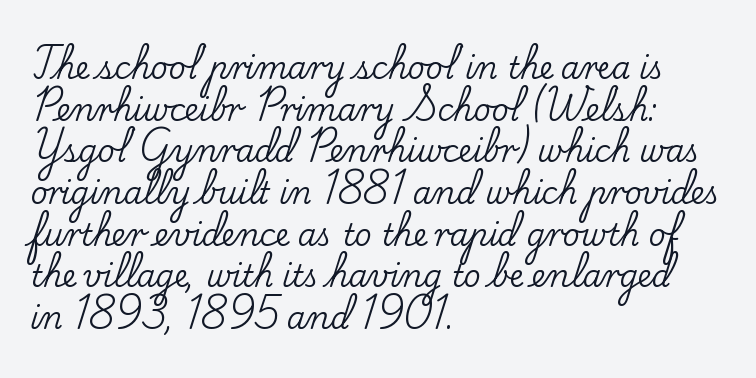
{"serif": "yes", "width": "normal", "stroke_contrast": "low", "x_height": "small", "monospaced": "no", "underline": "no", "align": "left", "line_spacing": "normal", "line_spacing_ratio": 1.39, "letter_spacing": "normal", "letter_spacing_em": 0.0, "glyph_px": 30}
